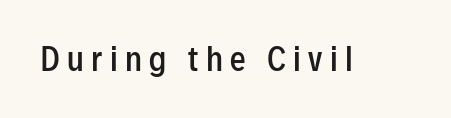
{"serif": "no", "italic": "no", "bold": "semi", "weight": "semibold", "width": "condensed", "stroke_contrast": "low", "x_height": "medium", "monospaced": "no", "underline": "no", "letter_spacing": "wide", "letter_spacing_em": 0.24, "glyph_px": 31}
